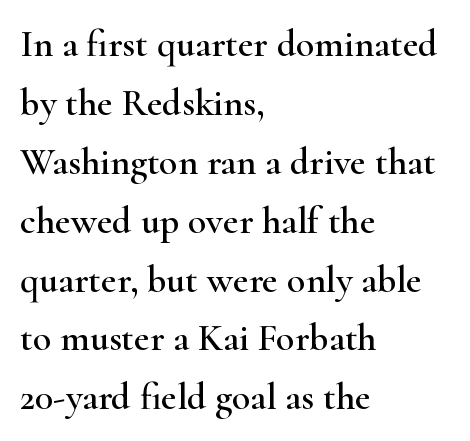
{"serif": "yes", "italic": "no", "width": "wide", "stroke_contrast": "high", "x_height": "small", "monospaced": "no", "underline": "no", "align": "left", "line_spacing": "normal", "line_spacing_ratio": 1.55, "letter_spacing": "normal", "letter_spacing_em": 0.0, "glyph_px": 38}
